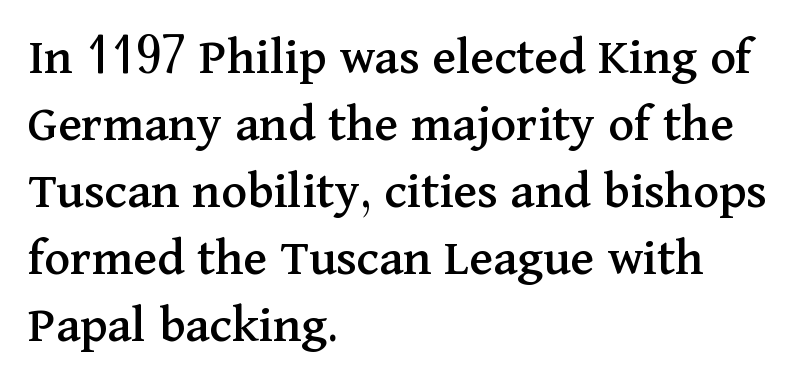
{"serif": "yes", "italic": "no", "width": "normal", "stroke_contrast": "medium", "x_height": "medium", "monospaced": "no", "underline": "no", "align": "left", "line_spacing_ratio": 1.24, "letter_spacing": "normal", "letter_spacing_em": 0.0, "glyph_px": 54}
